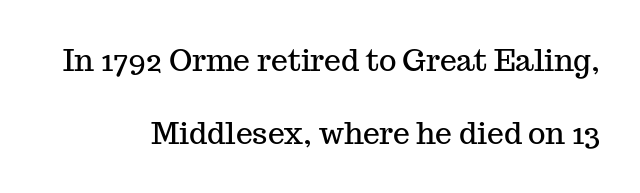
{"serif": "yes", "italic": "no", "width": "normal", "stroke_contrast": "medium", "x_height": "medium", "monospaced": "no", "underline": "no", "line_spacing": "loose", "line_spacing_ratio": 2.43, "letter_spacing": "normal", "letter_spacing_em": 0.0, "glyph_px": 30}
